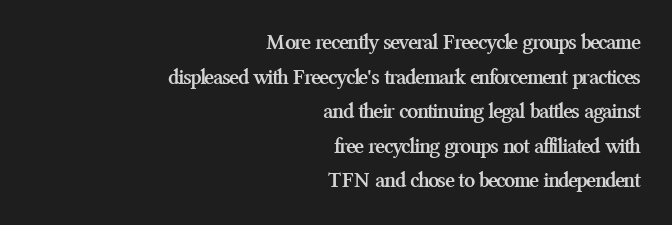
{"italic": "no", "bold": "yes", "underline": "no", "align": "right", "line_spacing": "normal", "line_spacing_ratio": 1.57, "letter_spacing": "normal", "letter_spacing_em": 0.0, "glyph_px": 22}
